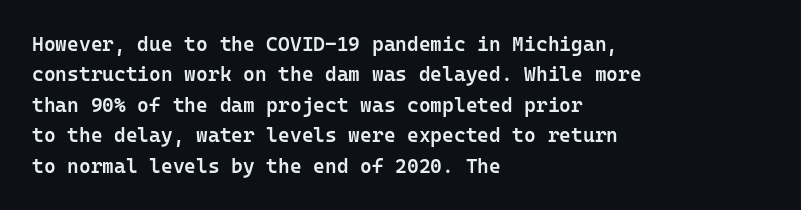
This block has exactly the height ordinary leading produces. Decoration check: the copy has no underline. Firm but not heavy-handed strokes: this text is semibold. Here the glyphs are tracked normally, forming tight word shapes. Style check: upright. Visually the block forms a straight wall on the left and a jagged coastline on the right.
